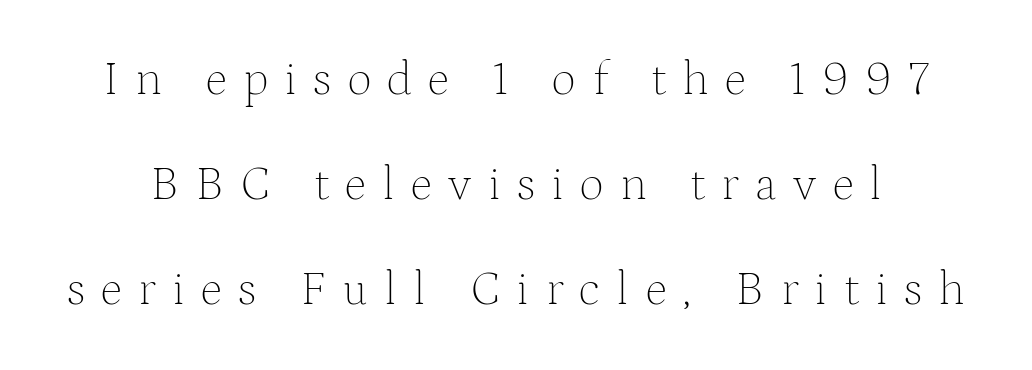
The image shows 48 px thin serif type, upright; set loose line spacing (2.19x), unusually wide letter spacing (+0.34 em), not underlined; medium stroke contrast and a medium x-height.
